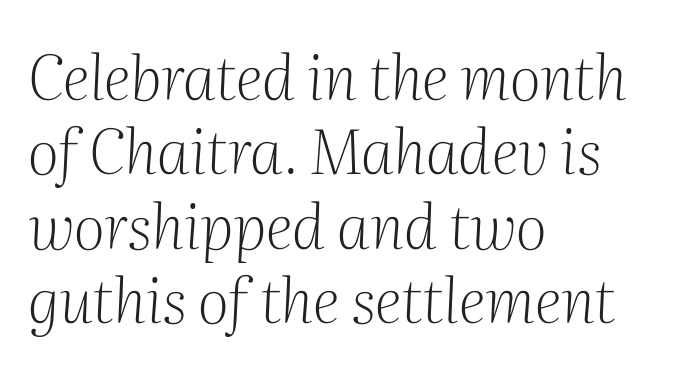
Q: Is the text bold? A: No.
Q: Is the text italic (slanted)? A: Yes, it leans right by about 2 degrees.
Q: Is the typeface a serif or a sans-serif typeface? A: Serif.
Q: Is the text underlined? A: No.
Q: How is the paragraph aligned? A: Left-aligned.
Q: Is the spacing between letters normal or unusually wide? A: Normal.
Q: Width (condensed, normal, or wide)? A: Normal.
Q: Stroke contrast? A: Medium.
Q: x-height? A: Medium.
Q: Monospaced? A: No.
